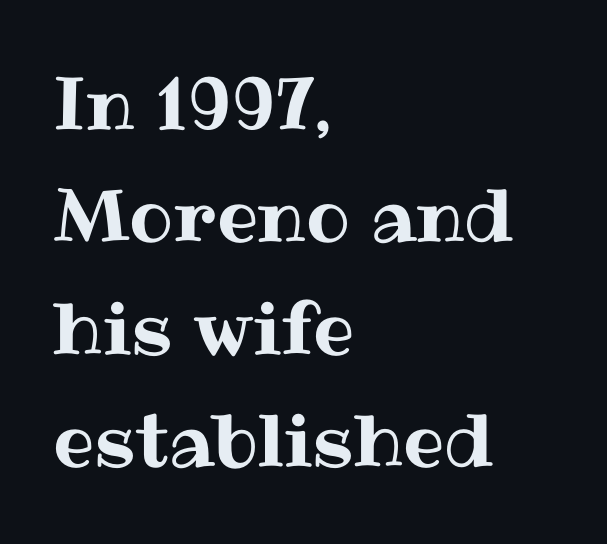
This is roman type, the default non-slanted kind. Character widths vary here, with narrow letters taking less room than wide ones. The lines are quadded left. The lines sit at an ordinary, default distance from one another. Honestly, there is no underline to notice here at all.
